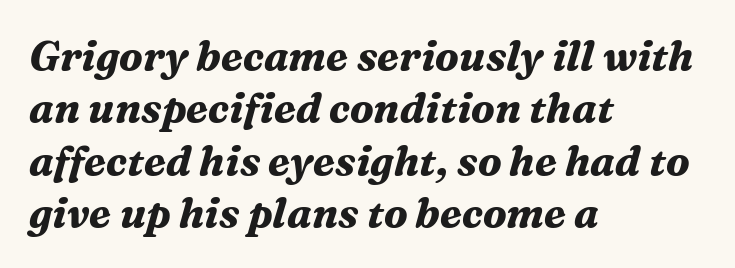
The image shows 41 px bold serif type, italic (leaning right); set left-aligned, normal line spacing (1.28x), normal letter spacing, not underlined; medium stroke contrast and a medium x-height.
